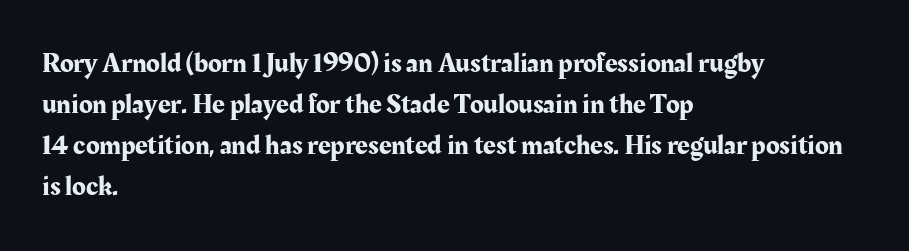
{"serif": "yes", "italic": "no", "width": "normal", "stroke_contrast": "medium", "x_height": "medium", "monospaced": "no", "underline": "no", "align": "left", "line_spacing": "normal", "line_spacing_ratio": 1.47, "letter_spacing": "normal", "letter_spacing_em": 0.0, "glyph_px": 28}
